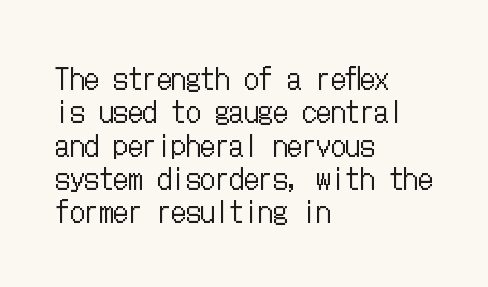
Q: Is the text bold? A: No.
Q: Is the text italic (slanted)? A: No, it is upright.
Q: Is the text underlined? A: No.
Q: How is the paragraph aligned? A: Left-aligned.
Q: Is the spacing between letters normal or unusually wide? A: Normal.
Q: Is the spacing between lines tight, normal or loose? A: Tight.
Q: Width (condensed, normal, or wide)? A: Condensed.
Q: Stroke contrast? A: Low.
Q: x-height? A: Medium.
